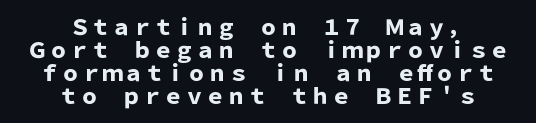
{"italic": "no", "bold": "yes", "underline": "no", "align": "center", "line_spacing": "tight", "line_spacing_ratio": 1.09, "letter_spacing": "normal", "letter_spacing_em": 0.0, "glyph_px": 21}
